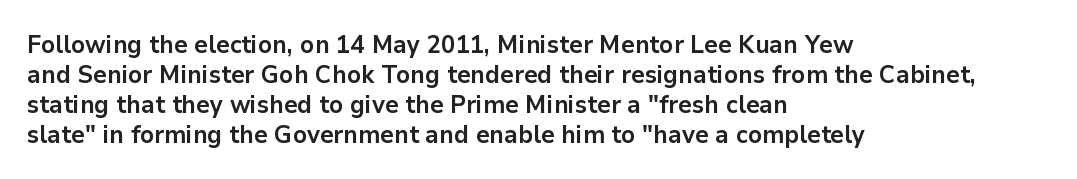
The image shows 25 px bold type, upright; set left-aligned, line spacing 1.2x, normal letter spacing, not underlined.
